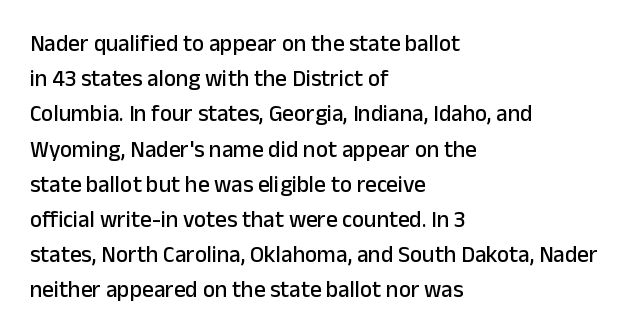
{"italic": "no", "underline": "no", "align": "left", "line_spacing": "normal", "line_spacing_ratio": 1.53, "letter_spacing": "normal", "letter_spacing_em": 0.0, "glyph_px": 23}
